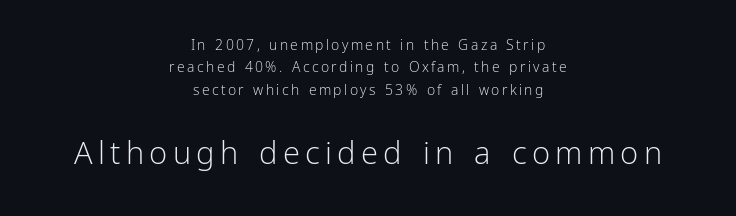
The image shows 31 px light sans-serif type, upright; set centered, normal line spacing (1.59x), not underlined; the second (bottom) block is 2.21x larger; low stroke contrast and a medium x-height.
